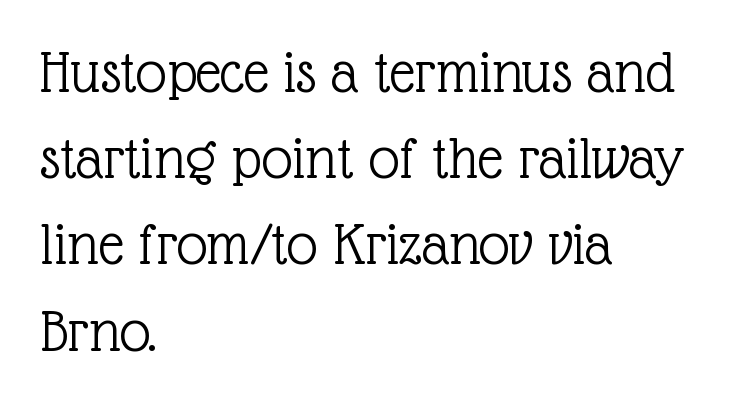
The image shows 62 px light serif type, upright; set left-aligned, normal line spacing (1.39x), normal letter spacing, not underlined; a medium x-height.
